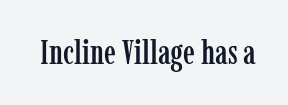
{"serif": "yes", "italic": "no", "width": "condensed", "stroke_contrast": "low", "x_height": "medium", "monospaced": "no", "underline": "no", "letter_spacing": "normal", "letter_spacing_em": 0.0, "glyph_px": 33}
